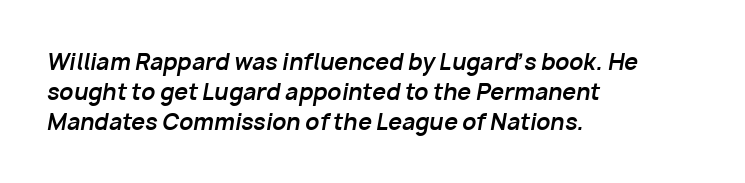
The image shows 22 px bold type, italic (leaning right); set left-aligned, normal line spacing (1.36x), normal letter spacing, not underlined.
